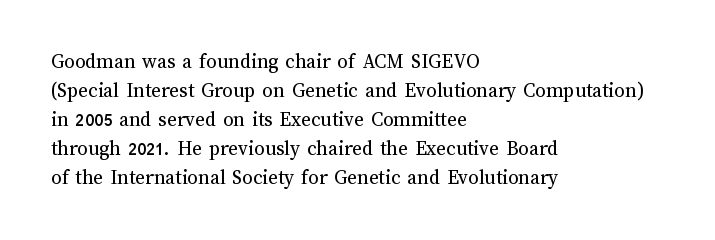
Q: Is the text bold? A: No.
Q: Is the text italic (slanted)? A: No, it is upright.
Q: Is the text underlined? A: No.
Q: How is the paragraph aligned? A: Left-aligned.
Q: Is the spacing between letters normal or unusually wide? A: Normal.
Q: Is the spacing between lines tight, normal or loose? A: Normal.
